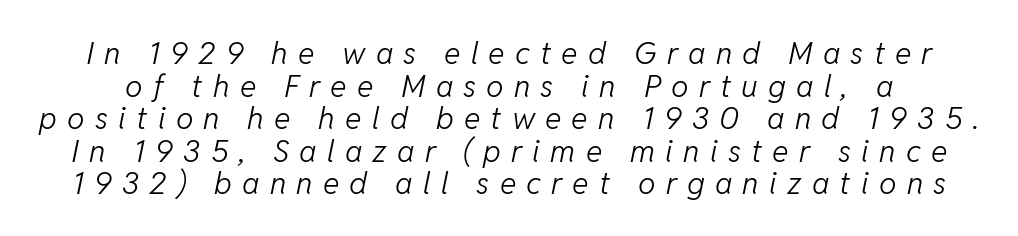
Spacing verdict: proportional, widths tailored to each character. What stands out about the letter spacing? Its width — letters are far apart. The passage shown leans; its letterforms are oblique. Underlining? Definitely not there. The characters are drawn with everyday or finer stroke widths. Baseline-to-baseline distance is barely more than the letter height.
